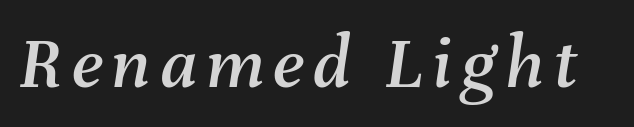
The image shows 76 px text type, italic (leaning right); set not underlined; medium stroke contrast and a medium x-height.
